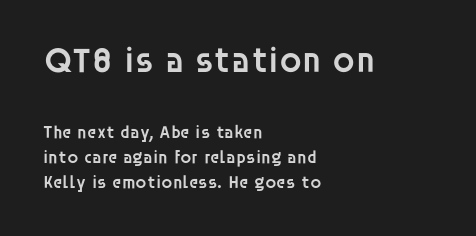
{"serif": "no", "italic": "no", "bold": "semi", "weight": "semibold", "width": "normal", "stroke_contrast": "low", "x_height": "large", "monospaced": "no", "underline": "no", "align": "left", "line_spacing": "normal", "line_spacing_ratio": 1.41, "letter_spacing": "normal", "letter_spacing_em": 0.0, "larger_block": "first", "size_ratio": 2.0, "glyph_px": 36}
